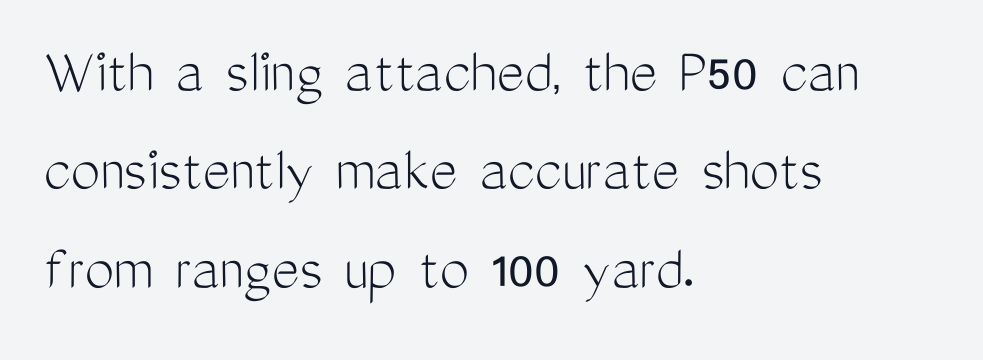
{"serif": "no", "italic": "no", "bold": "no", "weight": "light", "width": "condensed", "stroke_contrast": "medium", "x_height": "medium", "monospaced": "no", "underline": "no", "align": "left", "line_spacing": "normal", "line_spacing_ratio": 1.49, "letter_spacing": "normal", "letter_spacing_em": 0.0, "glyph_px": 66}
